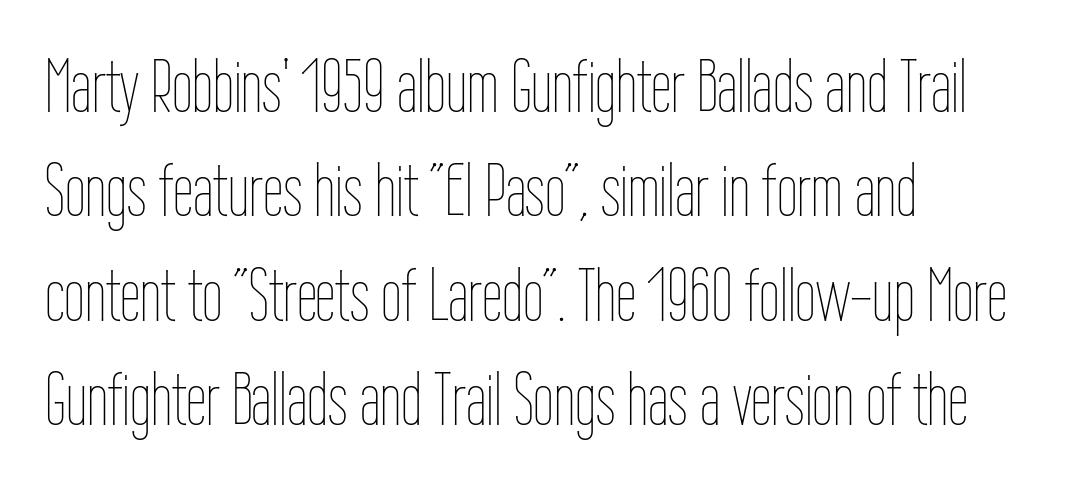
Q: Is the text bold? A: No.
Q: Is the text italic (slanted)? A: No, it is upright.
Q: Is the text underlined? A: No.
Q: How is the paragraph aligned? A: Left-aligned.
Q: Is the spacing between letters normal or unusually wide? A: Normal.
Q: Is the spacing between lines tight, normal or loose? A: Normal.
Q: Width (condensed, normal, or wide)? A: Condensed.
Q: Stroke contrast? A: Low.
Q: x-height? A: Medium.
Q: Monospaced? A: No.
